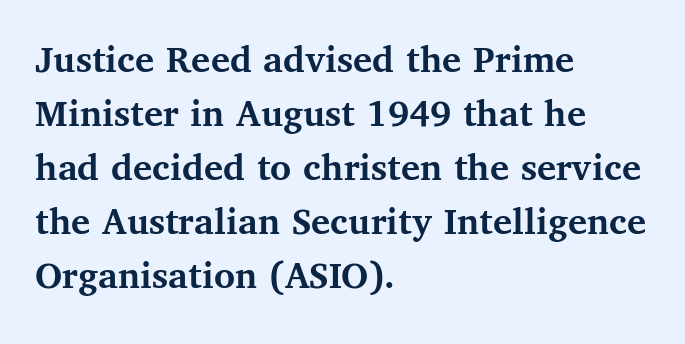
The letters advance in unequal steps, a hallmark of proportional type. The tracking reads as untouched default to a designer's eye. Left-aligned paragraph, ragged on the right. On the weight axis this lands at bold, roughly 700.
